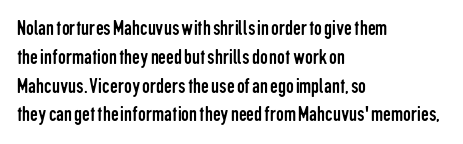
No extra ink here — the face is not bold. The ragged edge is on the right, which tells us the setting is flush left. Decoration check: the copy has no underline. Between one letter and the next there's only the usual sliver of space. No italicization has been applied; the sample stays upright. Successive baselines arrive at the customary interval.
